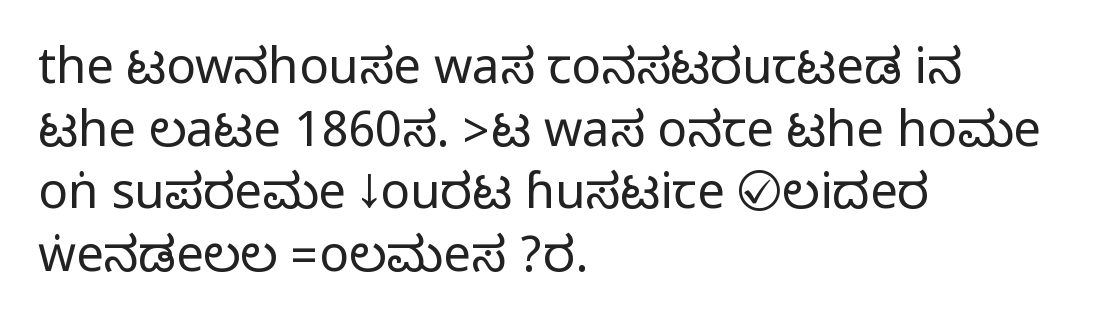
Designer's note — italics off, roman on. Does the copy run flush right? No — it runs flush left. Anything drawn beneath the words? Only blank space. How are the letters spaced? Ordinarily, with no added tracking.
